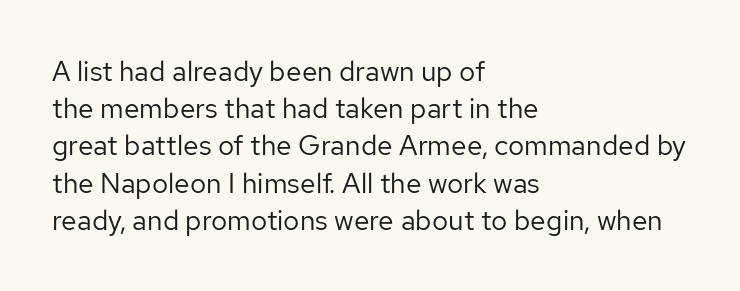
The image shows 28 px regular-weight sans-serif type, upright; set left-aligned, normal line spacing (1.33x), normal letter spacing, not underlined; low stroke contrast and a medium x-height.
